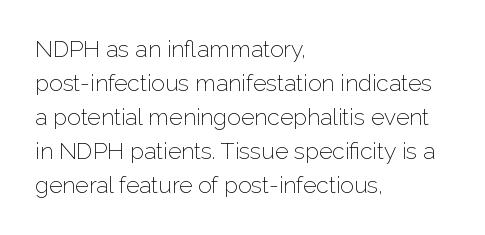
The image shows 23 px text type, upright; set left-aligned, normal line spacing (1.48x), normal letter spacing, not underlined.
